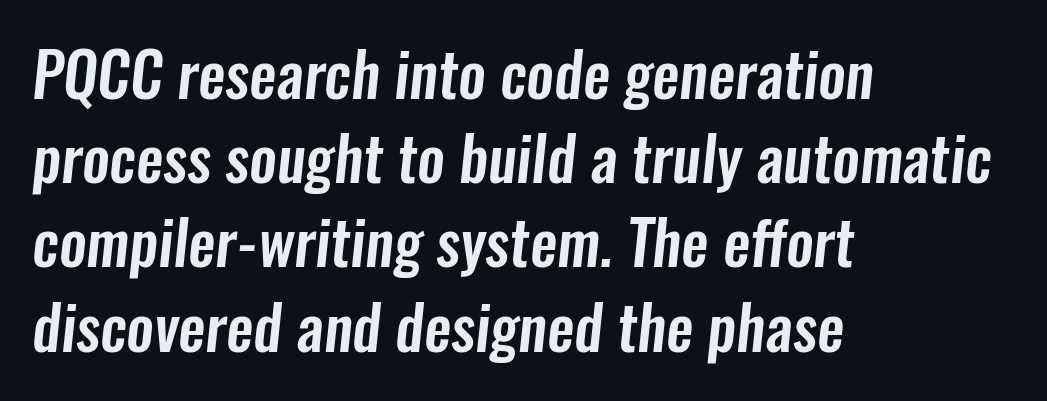
The image shows 61 px condensed sans-serif type; set left-aligned, normal line spacing (1.38x), normal letter spacing, not underlined; low stroke contrast and a medium x-height.
